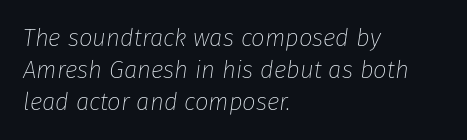
The image shows 24 px text type, italic (leaning right); set left-aligned, normal line spacing (1.33x), normal letter spacing, not underlined.
